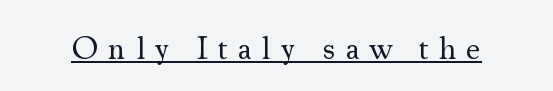
{"serif": "yes", "italic": "no", "bold": "no", "weight": "regular", "width": "normal", "stroke_contrast": "medium", "x_height": "small", "monospaced": "no", "underline": "yes", "letter_spacing": "wide", "letter_spacing_em": 0.31, "glyph_px": 33}
